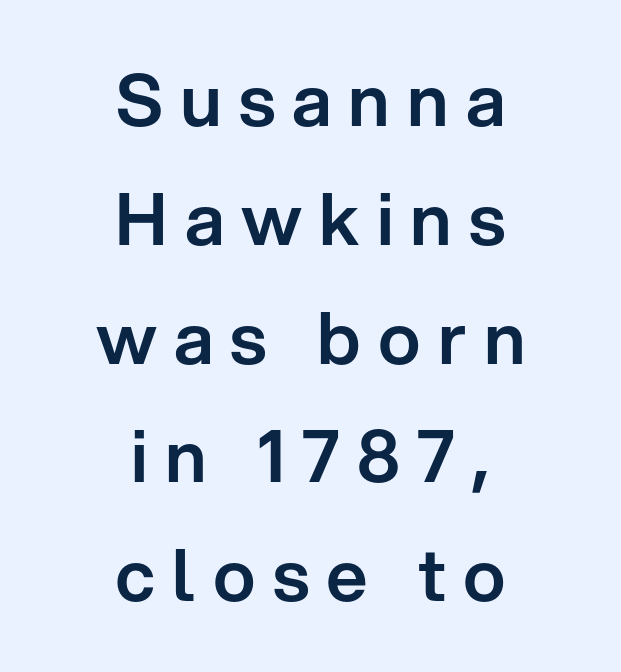
Q: Is the text italic (slanted)? A: No, it is upright.
Q: Is the typeface a serif or a sans-serif typeface? A: Sans-serif.
Q: Is the text underlined? A: No.
Q: How is the paragraph aligned? A: Centered.
Q: Is the spacing between letters normal or unusually wide? A: Unusually wide.
Q: Is the spacing between lines tight, normal or loose? A: Normal.
Q: Width (condensed, normal, or wide)? A: Normal.
Q: Stroke contrast? A: Low.
Q: x-height? A: Medium.
Q: Monospaced? A: No.
